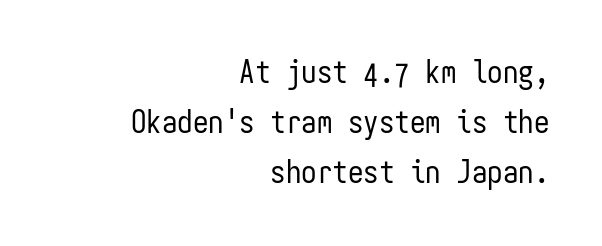
Q: Is the text bold? A: No.
Q: Is the text italic (slanted)? A: No, it is upright.
Q: Is the typeface a serif or a sans-serif typeface? A: Sans-serif.
Q: Is the text underlined? A: No.
Q: How is the paragraph aligned? A: Right-aligned.
Q: Is the spacing between letters normal or unusually wide? A: Normal.
Q: Is the spacing between lines tight, normal or loose? A: Normal.
Q: Width (condensed, normal, or wide)? A: Condensed.
Q: Stroke contrast? A: Low.
Q: x-height? A: Medium.
Q: Monospaced? A: Yes.
